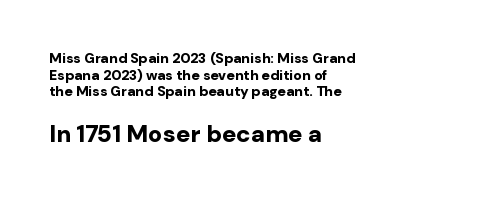
The image shows 24 px bold type, upright; set left-aligned, line spacing 1.19x, normal letter spacing, not underlined; the second (bottom) block is 1.71x larger.
